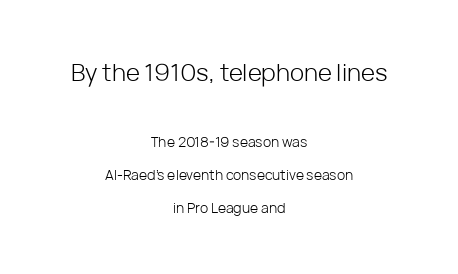
Leading: increased. These two chunks differ in scale, with the top chunk taking the larger measure. Is the letter spacing exaggerated? No — it looks like the ordinary default. Vertical strokes here are truly vertical. These lines stack symmetrically, like a column narrowing and widening about its center. Summary of weight: not heavy and not bold.
